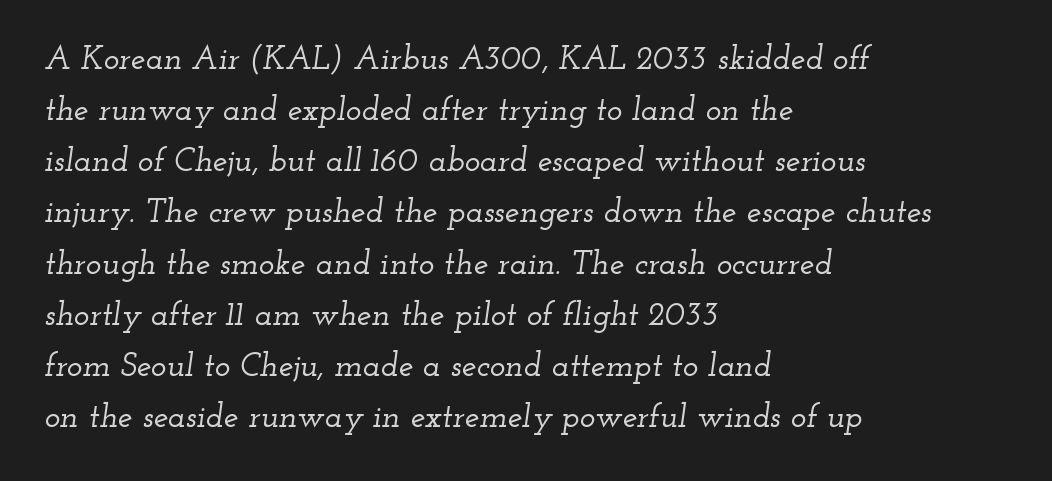
The image shows 33 px wide serif type, italic (leaning right); set left-aligned, normal line spacing (1.55x), normal letter spacing, not underlined; low stroke contrast and a small x-height.
